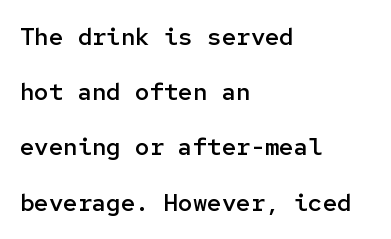
Each new line begins a long way beneath the previous one. Default kerning and tracking; the words read as compact shapes. The lettering stays uniformly vertical, giving the passage a roman look. The space directly below the letters is spotless. The compositor pushed each line to the left boundary.
